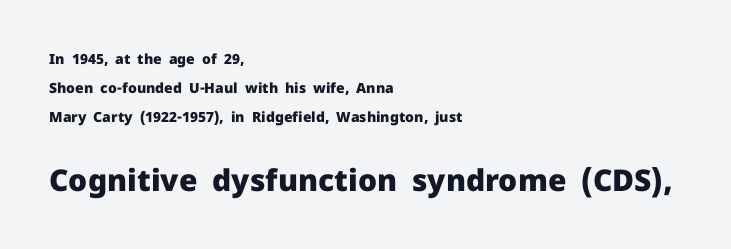
The specimen omits any rule beneath the text block's lines. Does the lettering tilt? It doesn't — this is upright. This sample uses plain, unmodified letter spacing. The letters advance in unequal steps, a hallmark of proportional type.
